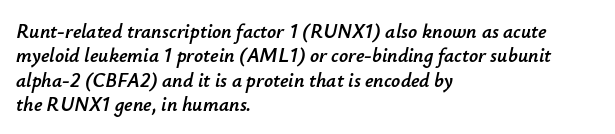
Between one letter and the next there's only the usual sliver of space. This sample is left-justified, so line endings fall wherever the words run out. The text carries the slant typical of an italic or oblique font. Check under the words: just untouched page.
